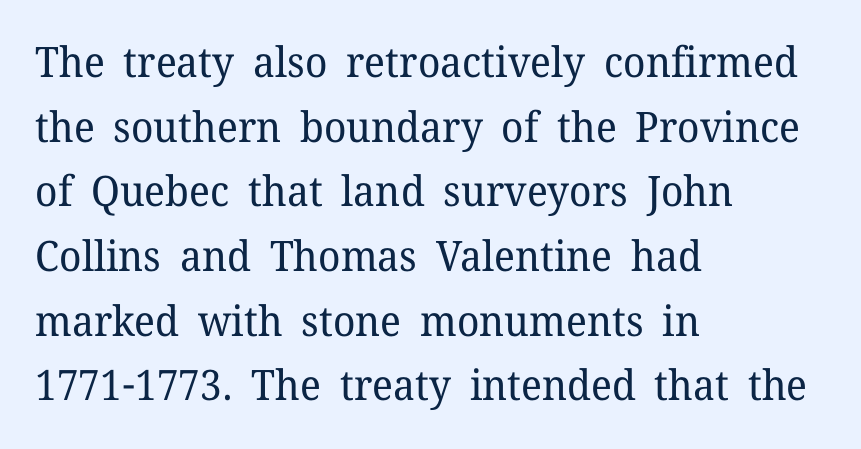
A quiet, ordinary-to-light weight characterises the typeface. Nobody touched the tracking dial on this one. Leading matches the norm, producing a regular column. Italic: no, the glyphs are upright roman. The space directly below the letters is spotless. Is this a sans? No — the strokes have serifs.
